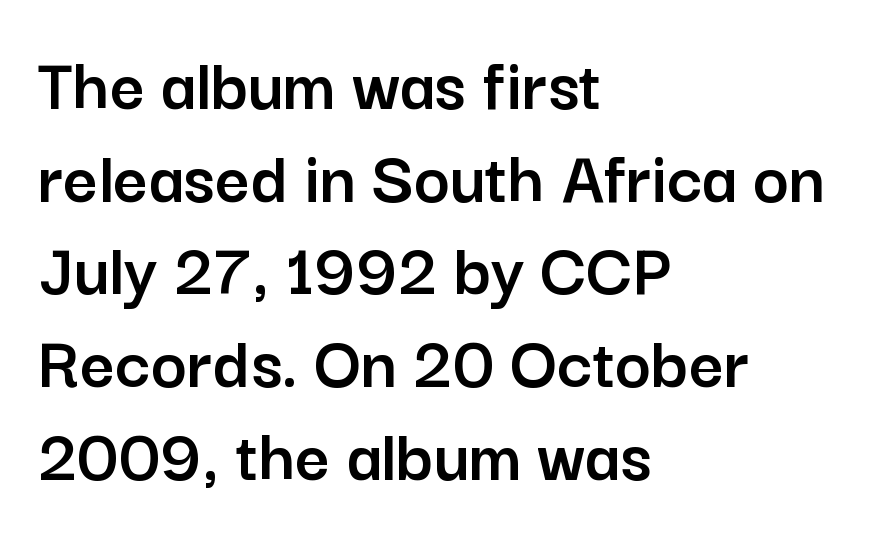
{"serif": "no", "italic": "no", "width": "normal", "stroke_contrast": "low", "x_height": "medium", "monospaced": "no", "underline": "no", "align": "left", "line_spacing_ratio": 1.22, "letter_spacing": "normal", "letter_spacing_em": 0.0, "glyph_px": 76}
